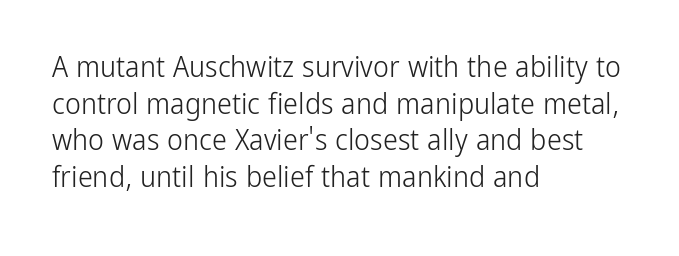
Do the characters align in a grid? No, the font is proportional. Serif or sans? Sans — the stroke terminals are bare. Ink coverage per letter is moderate at most. Does extra space separate the letters? No, they use regular spacing.
